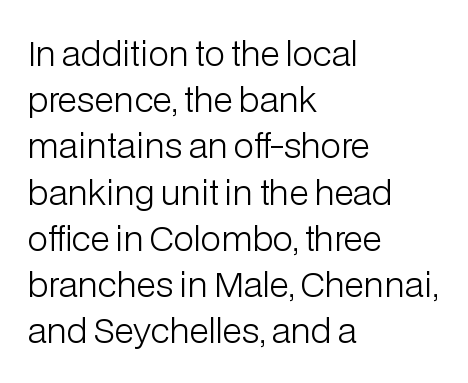
The image shows 34 px light sans-serif type, upright; set left-aligned, normal line spacing (1.36x), normal letter spacing, not underlined; low stroke contrast and a medium x-height.
